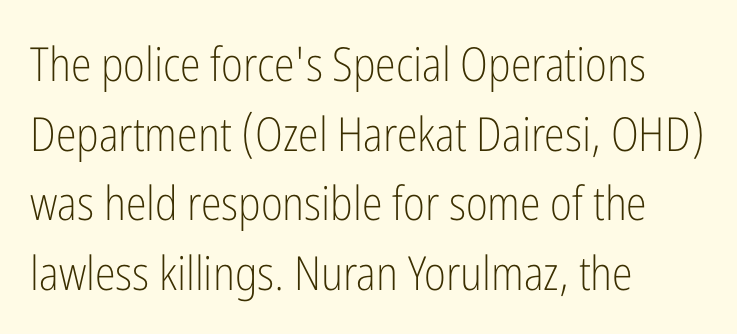
Is there any slant? The stems are plumb. Letters rest on an invisible, unmarked baseline. Tracking value appears to be zero — textbook default spacing. Which margin do the lines hug? The left one — the right edge is uneven.
